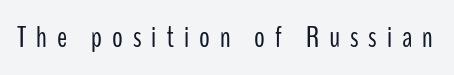
The letters carry no serifs — their stems end cleanly without finishing strokes. Loose tracking; the words dissolve into strings of separated letters. Stem width sits at or under what a default text font uses. Is this a fixed-width face? No — the glyphs have proportional, varying widths.
